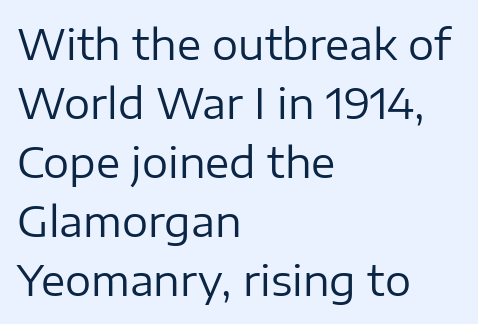
Nothing sits at the stroke ends, so this counts as sans-serif. Letters have the restrained weight of plain body copy at most. Short and long lines alike share a common starting point at left. Style check: upright. This sample keeps an unexceptional amount of space between lines.
